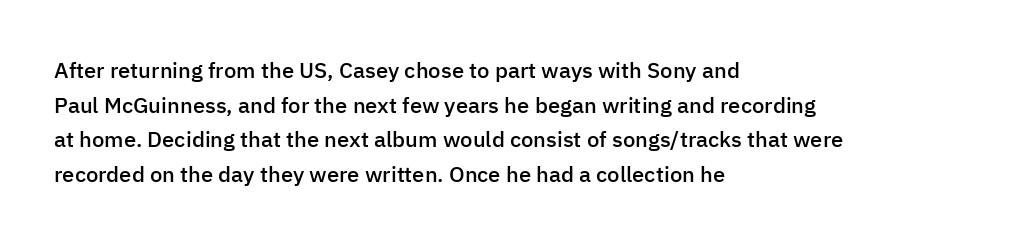
{"italic": "no", "bold": "semi", "underline": "no", "align": "left", "line_spacing": "normal", "line_spacing_ratio": 1.57, "letter_spacing": "normal", "letter_spacing_em": 0.0, "glyph_px": 22}
